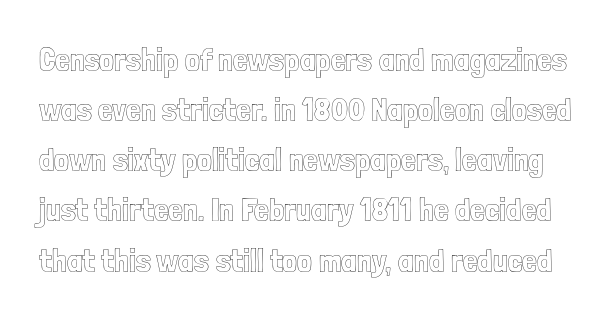
The image shows 33 px condensed type, upright; set normal line spacing (1.52x), normal letter spacing, not underlined; a medium x-height.
